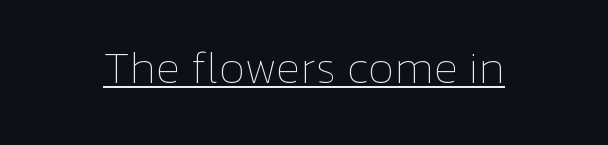
The image shows 46 px thin type, upright; set normal letter spacing, underlined; low stroke contrast and a medium x-height.
